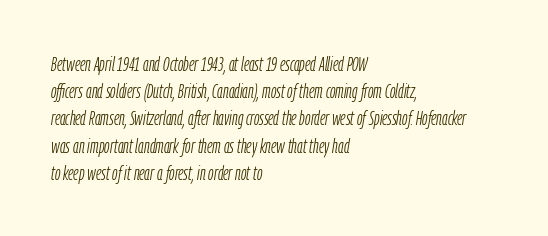
The image shows 20 px text type, italic (leaning right); set left-aligned, normal line spacing (1.36x), normal letter spacing, not underlined.
